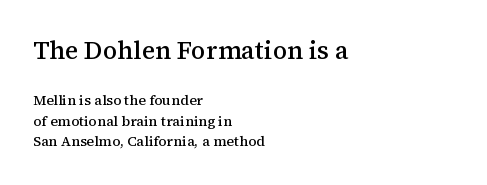
{"italic": "no", "bold": "semi", "underline": "no", "align": "left", "line_spacing": "normal", "line_spacing_ratio": 1.48, "letter_spacing": "normal", "letter_spacing_em": 0.0, "larger_block": "first", "size_ratio": 1.79, "glyph_px": 25}
